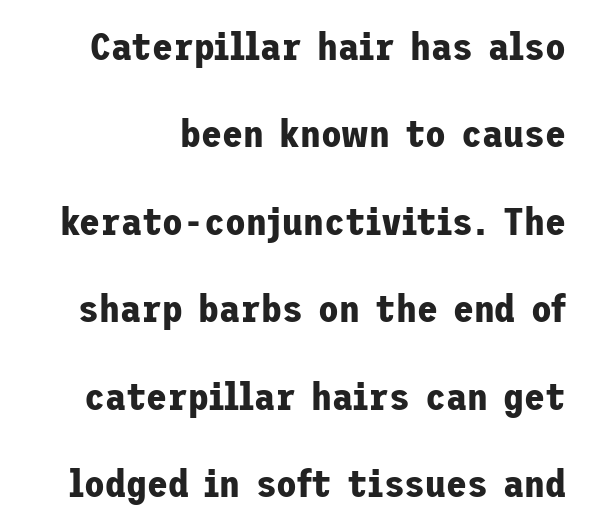
Students, observe: this is what heavily led, spacious text looks like. Weight check: bold — yes, fully. Only glyphs here, with clear space below each row. Characters remain perfectly vertical along every line. This sample uses a sans-serif face. Caption: standard tracking, unaltered.
